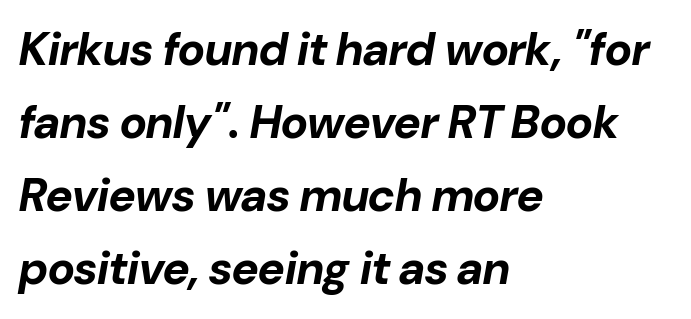
{"italic": "yes", "lean": "right", "slant_degrees": 10, "bold": "yes", "weight": "bold", "width": "normal", "stroke_contrast": "low", "x_height": "medium", "monospaced": "no", "underline": "no", "align": "left", "line_spacing": "normal", "line_spacing_ratio": 1.59, "letter_spacing": "normal", "letter_spacing_em": 0.0, "glyph_px": 46}
